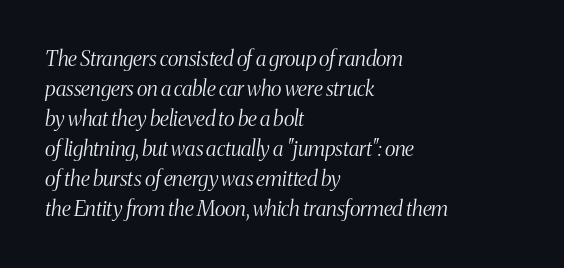
A typesetter would call this zero additional tracking. Leftover space on each line is placed entirely after the last word. A typesetter would mark this as italic. The passage shown stacks its lines at a standard gap. The zone under the glyphs is completely vacant.
